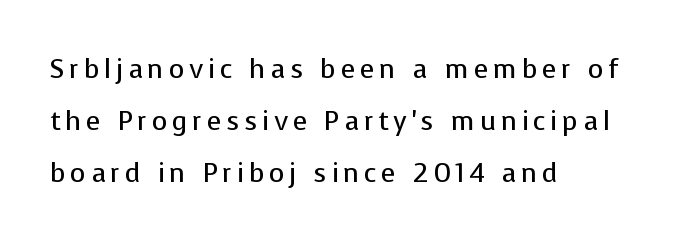
{"italic": "no", "bold": "no", "underline": "no", "align": "left", "line_spacing": "loose", "line_spacing_ratio": 1.93, "glyph_px": 27}
